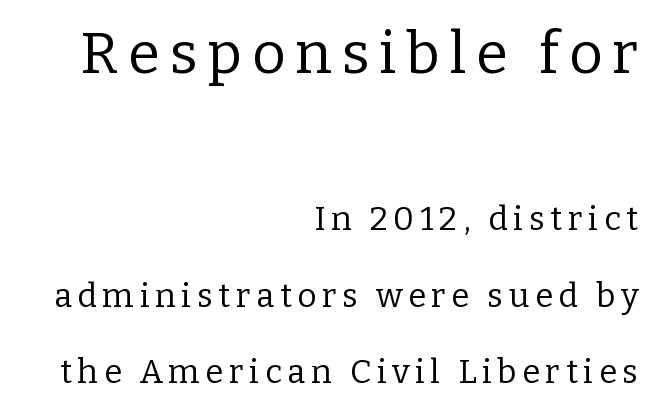
Q: Is the text bold? A: No.
Q: Is the text italic (slanted)? A: No, it is upright.
Q: Is the typeface a serif or a sans-serif typeface? A: Serif.
Q: Is the text underlined? A: No.
Q: How is the paragraph aligned? A: Right-aligned.
Q: Is the spacing between lines tight, normal or loose? A: Loose.
Q: Which block of text is set in a larger size, the first (top) or the second (bottom)? A: The first (top) one.
Q: Width (condensed, normal, or wide)? A: Normal.
Q: Stroke contrast? A: Low.
Q: x-height? A: Medium.
Q: Monospaced? A: No.
